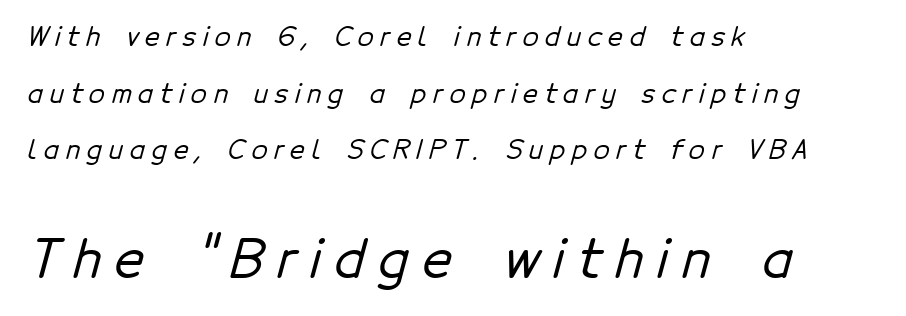
Regarding serifs, this sample does without them. In this sample the second text group is rendered at the bigger scale. Think of a printed novel: that variable character pitch is what you see here. The horizontal fit of the characters is loose and conspicuously gappy.
